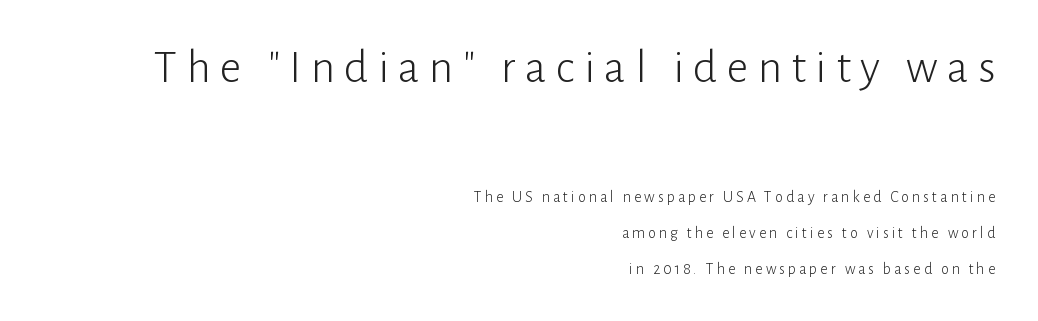
Here the first block reads like a headline and the second like body copy. Honestly, the rows look like they've been pulled way apart. The rendering anchors every line to the right-hand side. Looks like regular typesetting: each glyph gets only the width it needs.
